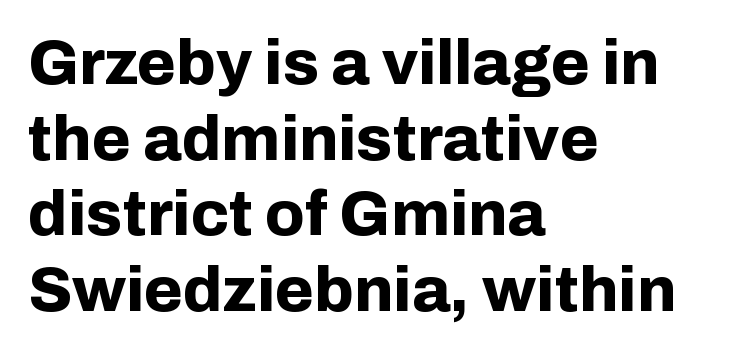
Layout note: lines flush left. The face used here is rendered with its standard letterfit. This sample has the flowing, uneven cadence of proportional lettering. Check under the words: just untouched page. Does the lettering tilt? It doesn't — this is upright. The passage shown is emphatically bold.
